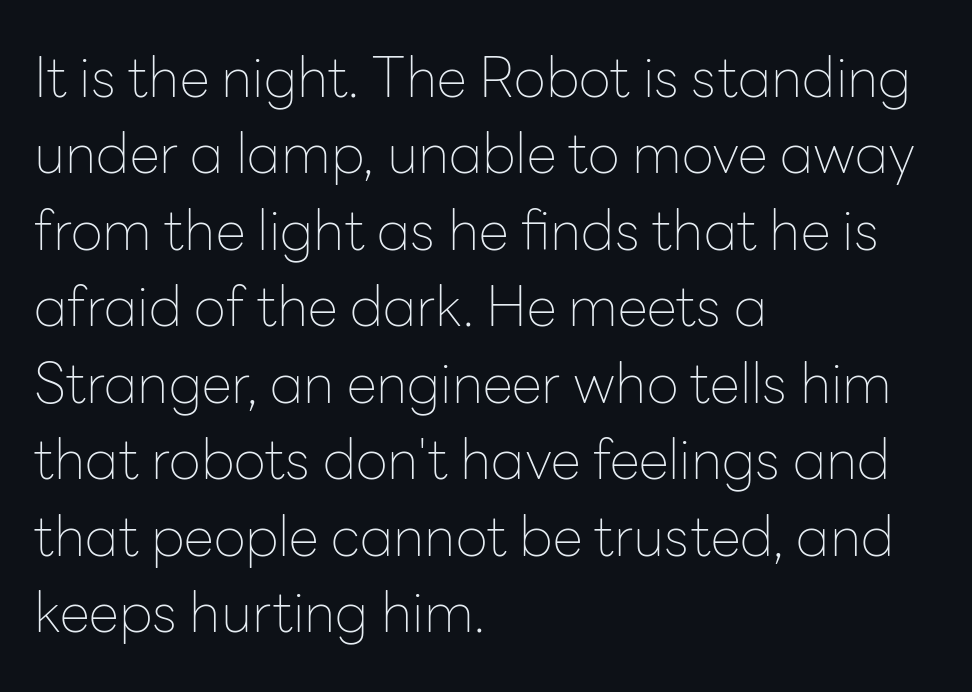
Q: Is the text bold? A: No.
Q: Is the text italic (slanted)? A: No, it is upright.
Q: Is the typeface a serif or a sans-serif typeface? A: Sans-serif.
Q: Is the text underlined? A: No.
Q: How is the paragraph aligned? A: Left-aligned.
Q: Is the spacing between letters normal or unusually wide? A: Normal.
Q: Is the spacing between lines tight, normal or loose? A: Normal.
Q: Width (condensed, normal, or wide)? A: Normal.
Q: Stroke contrast? A: Low.
Q: x-height? A: Medium.
Q: Monospaced? A: No.
